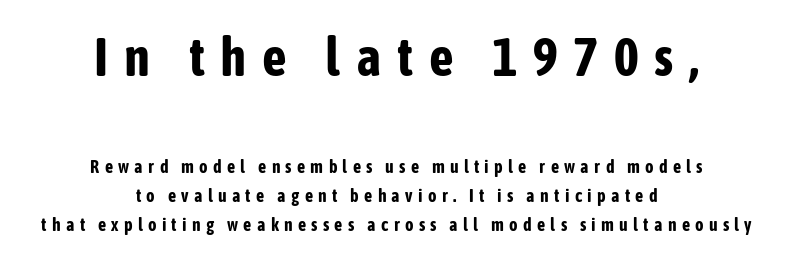
Q: Is the text bold? A: Yes.
Q: Is the text italic (slanted)? A: No, it is upright.
Q: Is the typeface a serif or a sans-serif typeface? A: Sans-serif.
Q: Is the text underlined? A: No.
Q: How is the paragraph aligned? A: Centered.
Q: Is the spacing between letters normal or unusually wide? A: Unusually wide.
Q: Is the spacing between lines tight, normal or loose? A: Normal.
Q: Which block of text is set in a larger size, the first (top) or the second (bottom)? A: The first (top) one.
Q: Width (condensed, normal, or wide)? A: Condensed.
Q: Stroke contrast? A: Low.
Q: x-height? A: Medium.
Q: Monospaced? A: No.
